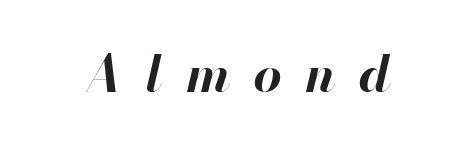
{"italic": "yes", "lean": "right", "slant_degrees": 13, "bold": "yes", "weight": "bold", "width": "normal", "stroke_contrast": "high", "x_height": "small", "monospaced": "no", "underline": "no", "letter_spacing": "wide", "letter_spacing_em": 0.46, "glyph_px": 50}
